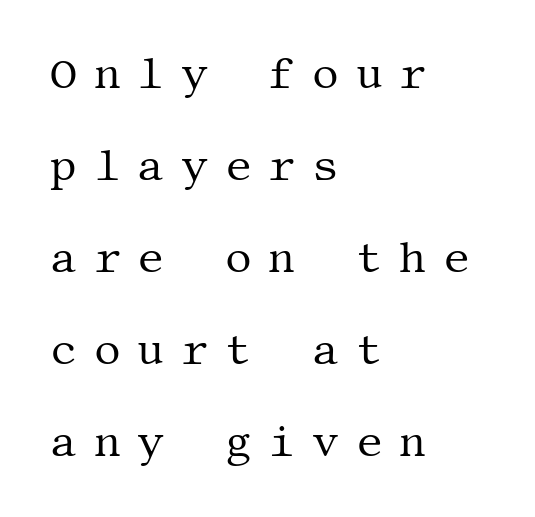
The image shows 42 px regular-weight serif type, upright; set left-aligned, loose line spacing (2.19x), unusually wide letter spacing (+0.4 em), not underlined; medium stroke contrast and a large x-height.
